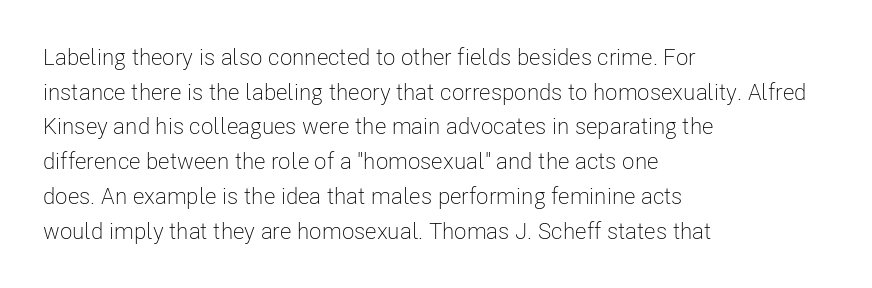
{"italic": "no", "bold": "no", "underline": "no", "align": "left", "line_spacing": "normal", "line_spacing_ratio": 1.51, "letter_spacing": "normal", "letter_spacing_em": 0.0, "glyph_px": 23}
